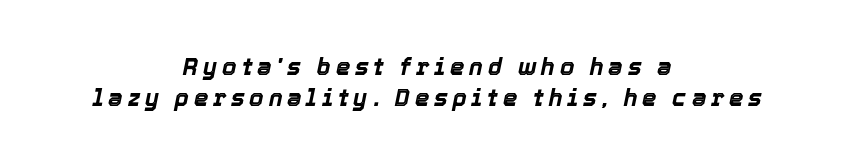
{"italic": "yes", "lean": "right", "slant_degrees": 12, "bold": "yes", "underline": "no", "align": "center", "line_spacing": "normal", "line_spacing_ratio": 1.35, "letter_spacing": "wide", "letter_spacing_em": 0.21, "glyph_px": 23}
